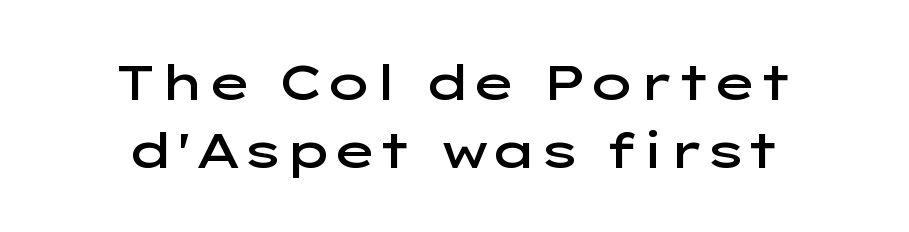
Q: Is the text bold? A: Semi-bold.
Q: Is the text italic (slanted)? A: No, it is upright.
Q: Is the typeface a serif or a sans-serif typeface? A: Sans-serif.
Q: Is the text underlined? A: No.
Q: How is the paragraph aligned? A: Centered.
Q: Is the spacing between letters normal or unusually wide? A: Normal.
Q: Is the spacing between lines tight, normal or loose? A: Normal.
Q: Width (condensed, normal, or wide)? A: Wide.
Q: Stroke contrast? A: Low.
Q: x-height? A: Medium.
Q: Monospaced? A: No.
